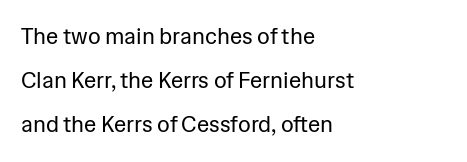
The image shows 22 px text type, upright; set left-aligned, loose line spacing (2.01x), normal letter spacing, not underlined.
